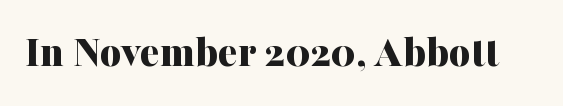
{"serif": "yes", "italic": "no", "bold": "yes", "weight": "bold", "width": "normal", "stroke_contrast": "medium", "x_height": "medium", "monospaced": "no", "underline": "no", "letter_spacing": "normal", "letter_spacing_em": 0.0, "glyph_px": 46}
